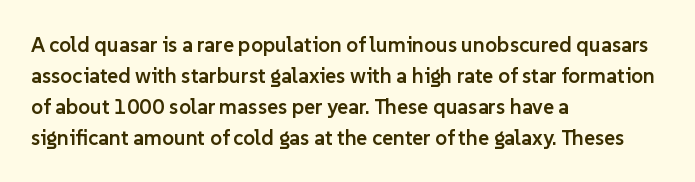
Q: Is the text bold? A: Semi-bold.
Q: Is the text italic (slanted)? A: No, it is upright.
Q: Is the text underlined? A: No.
Q: How is the paragraph aligned? A: Left-aligned.
Q: Is the spacing between letters normal or unusually wide? A: Normal.
Q: Is the spacing between lines tight, normal or loose? A: Normal.
